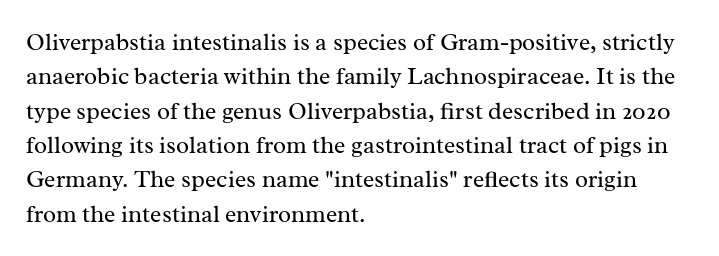
The image shows 24 px text type, upright; set left-aligned, normal line spacing (1.43x), normal letter spacing, not underlined.
